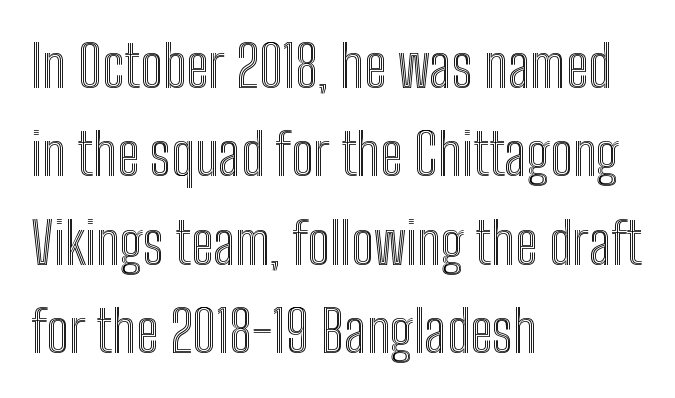
The image shows 57 px condensed type, upright; set left-aligned, normal line spacing (1.55x), normal letter spacing, not underlined; a medium x-height.
